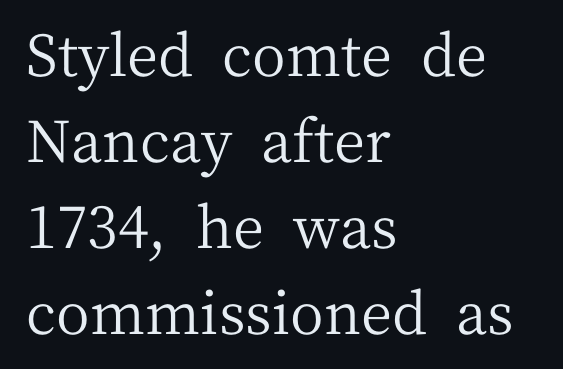
Letters have the restrained weight of plain body copy at most. The glyphs in this specimen are seriffed. There is no visible air inserted between adjacent glyphs. Characters remain perfectly vertical along every line. The string is rendered with underlining switched off.
